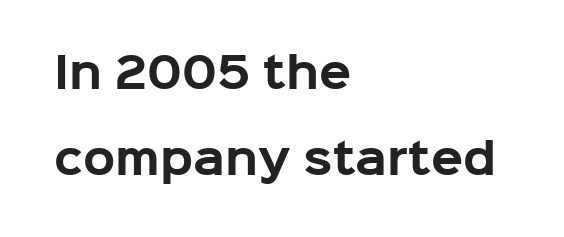
The image shows 42 px bold sans-serif type, upright; set left-aligned, loose line spacing (2.04x), normal letter spacing, not underlined; low stroke contrast and a medium x-height.
